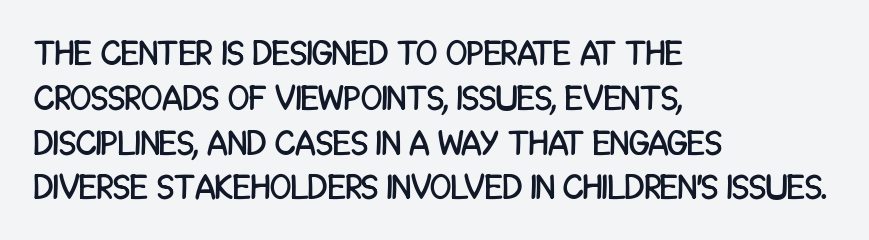
The image shows 35 px condensed sans-serif type, upright; set left-aligned, normal line spacing (1.28x), normal letter spacing, not underlined; low stroke contrast and a large x-height.
